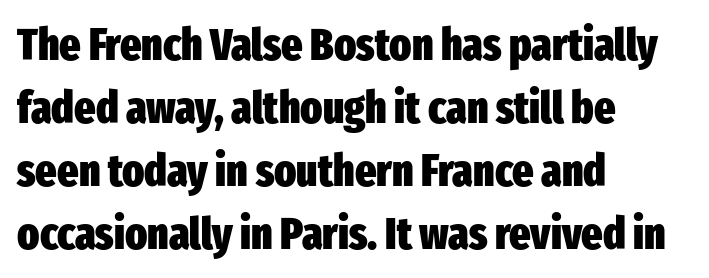
Q: Is the text bold? A: Yes.
Q: Is the text italic (slanted)? A: No, it is upright.
Q: Is the typeface a serif or a sans-serif typeface? A: Sans-serif.
Q: Is the text underlined? A: No.
Q: How is the paragraph aligned? A: Left-aligned.
Q: Is the spacing between letters normal or unusually wide? A: Normal.
Q: Is the spacing between lines tight, normal or loose? A: Normal.
Q: Width (condensed, normal, or wide)? A: Condensed.
Q: Stroke contrast? A: Low.
Q: x-height? A: Medium.
Q: Monospaced? A: No.
